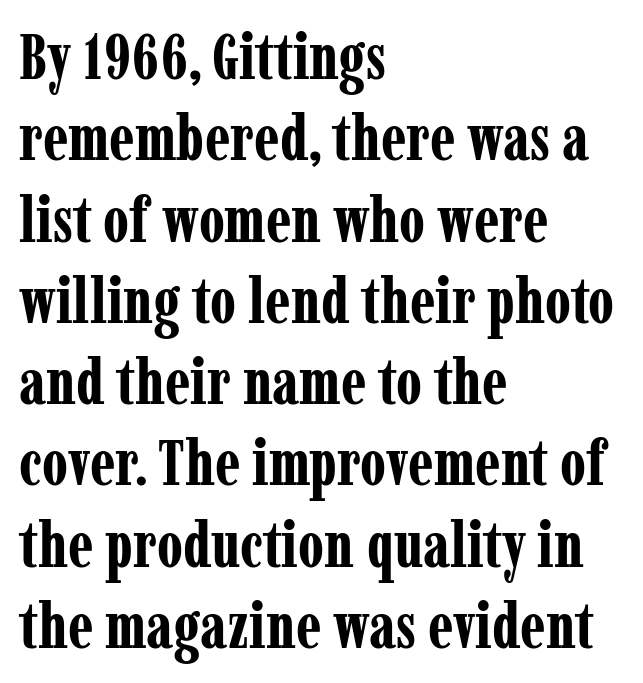
The characters display serif detailing at their extremities. The glyphs are unaccompanied by any horizontal stroke below them. Which margin do the lines hug? The left one — the right edge is uneven. In terms of posture, this sample is upright. A full-strength bold gives these letters their thick strokes. Spacing verdict: proportional, widths tailored to each character.
